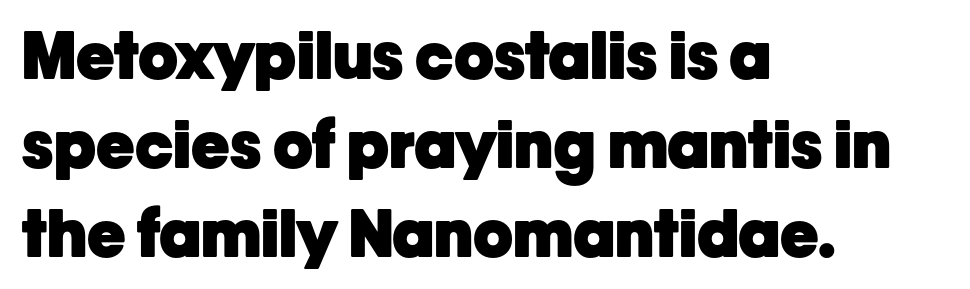
Varying glyph widths throughout — classic text-font behaviour. Nothing unusual about the tracking: characters are spaced as the font intends. Successive baselines arrive at the customary interval. When letters stand straight like this, we call the style roman or upright. The glyphs have the mass of a bold cut. The typesetter chose a ragged-right arrangement here.
